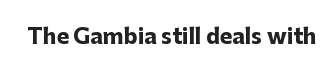
The image shows 21 px bold type, upright; set normal letter spacing, not underlined.
